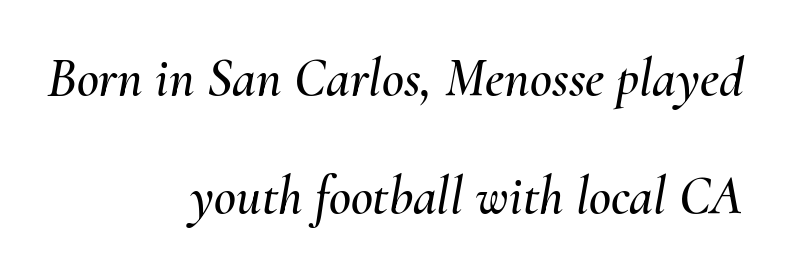
Q: Is the text italic (slanted)? A: Yes, it leans right by about 10 degrees.
Q: Is the text underlined? A: No.
Q: How is the paragraph aligned? A: Right-aligned.
Q: Is the spacing between letters normal or unusually wide? A: Normal.
Q: Is the spacing between lines tight, normal or loose? A: Loose.
Q: Width (condensed, normal, or wide)? A: Normal.
Q: Stroke contrast? A: Medium.
Q: x-height? A: Small.
Q: Monospaced? A: No.
